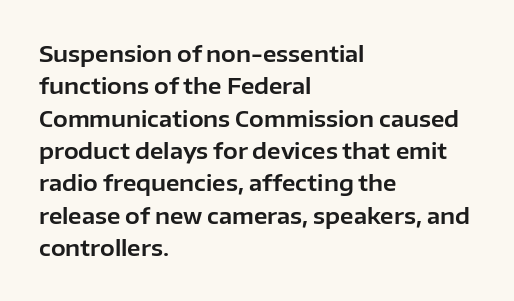
{"italic": "no", "underline": "no", "align": "left", "line_spacing": "normal", "line_spacing_ratio": 1.47, "letter_spacing": "normal", "letter_spacing_em": 0.0, "glyph_px": 22}
